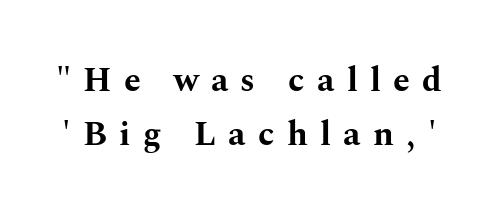
The image shows 34 px bold, wide serif type, upright; set normal line spacing (1.59x), unusually wide letter spacing (+0.36 em), not underlined; medium stroke contrast and a medium x-height.
